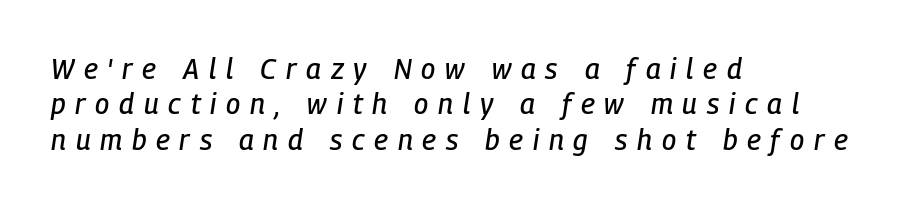
Q: Is the text italic (slanted)? A: Yes, it leans right by about 9 degrees.
Q: Is the text underlined? A: No.
Q: How is the paragraph aligned? A: Left-aligned.
Q: Is the spacing between letters normal or unusually wide? A: Unusually wide.
Q: Is the spacing between lines tight, normal or loose? A: Normal.
Q: Width (condensed, normal, or wide)? A: Condensed.
Q: Stroke contrast? A: Low.
Q: x-height? A: Medium.
Q: Monospaced? A: No.
